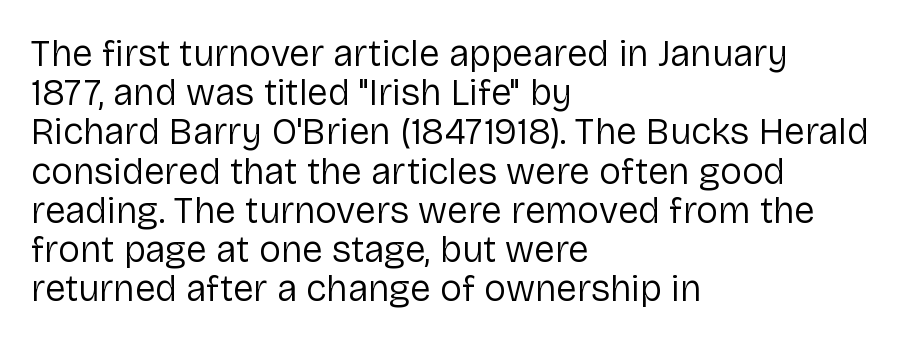
{"serif": "no", "italic": "no", "bold": "no", "weight": "regular", "width": "normal", "stroke_contrast": "low", "x_height": "medium", "monospaced": "no", "underline": "no", "align": "left", "line_spacing": "tight", "line_spacing_ratio": 1.06, "letter_spacing": "normal", "letter_spacing_em": 0.0, "glyph_px": 37}
